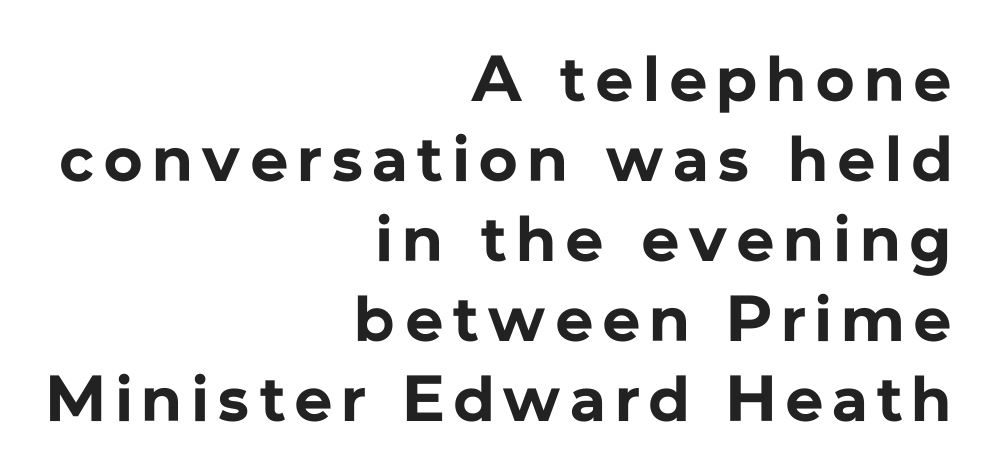
Here the designer chose a conventional face with non-uniform glyph widths. A flush-right, rag-left setting is used for this passage. Honestly, there is no underline to notice here at all. This sample uses a sans-serif face. The letters stand straight up with perfectly vertical stems. The sample has been set heavy, in full bold.
